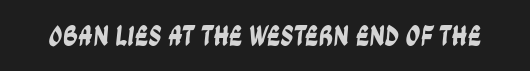
{"serif": "no", "width": "condensed", "stroke_contrast": "low", "x_height": "large", "monospaced": "no", "underline": "no", "letter_spacing": "normal", "letter_spacing_em": 0.0, "glyph_px": 29}
